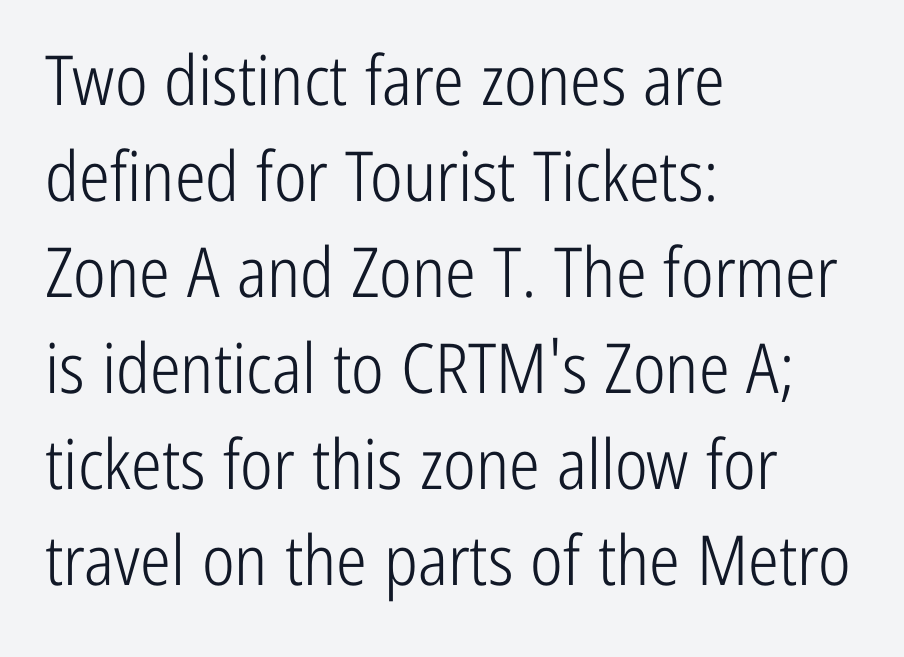
The image shows 69 px light, condensed sans-serif type, upright; set left-aligned, normal line spacing (1.39x), normal letter spacing, not underlined; low stroke contrast and a medium x-height.
